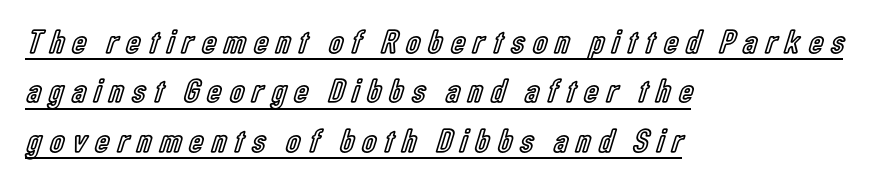
{"width": "condensed", "x_height": "medium", "monospaced": "no", "underline": "yes", "align": "left", "line_spacing": "normal", "line_spacing_ratio": 1.45, "letter_spacing": "wide", "letter_spacing_em": 0.25, "glyph_px": 34}
